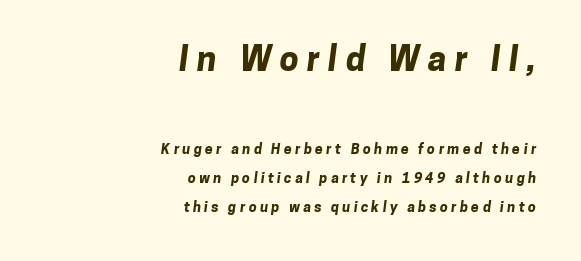
The space directly below the letters is spotless. Spacing verdict: proportional, widths tailored to each character. The paragraph has a hard right edge and a soft left edge. Size hierarchy here favors the leading block over the trailing one. Its strokes are broad and dark, the hallmark of bold type. The type family on display is of the sans-serif kind.
